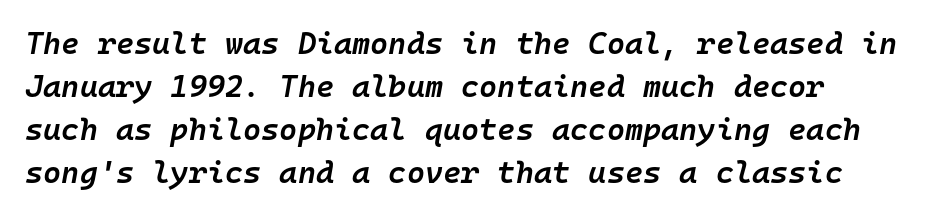
{"italic": "yes", "lean": "right", "slant_degrees": 10, "bold": "semi", "weight": "semibold", "width": "normal", "stroke_contrast": "low", "x_height": "medium", "monospaced": "yes", "underline": "no", "line_spacing": "normal", "line_spacing_ratio": 1.39, "letter_spacing": "normal", "letter_spacing_em": 0.0, "glyph_px": 31}
